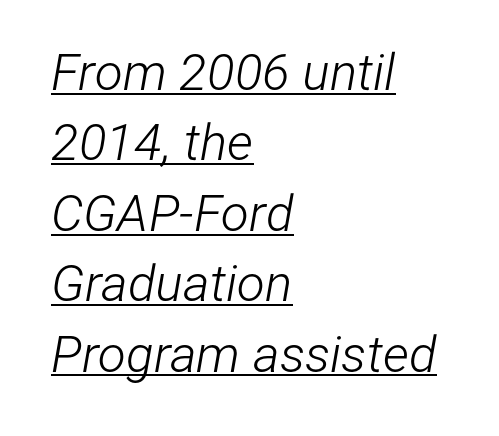
The image shows 51 px light, condensed type, italic (leaning right); set left-aligned, normal line spacing (1.38x), normal letter spacing, underlined; low stroke contrast and a medium x-height.
